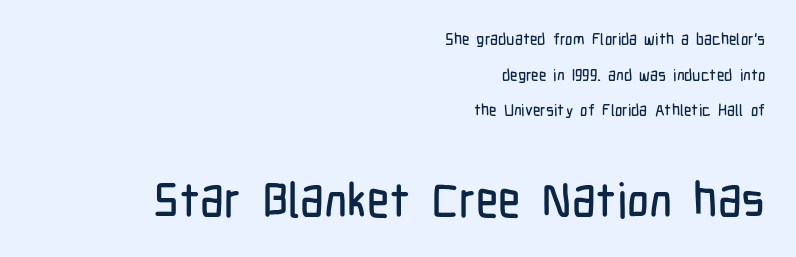
Unlike a traditional serif, this face leaves its strokes unadorned. Look at the glyph heights: the lower group is clearly the bigger setting. The glyphs are unaccompanied by any horizontal stroke below them. The specimen reads as upright at a glance.
